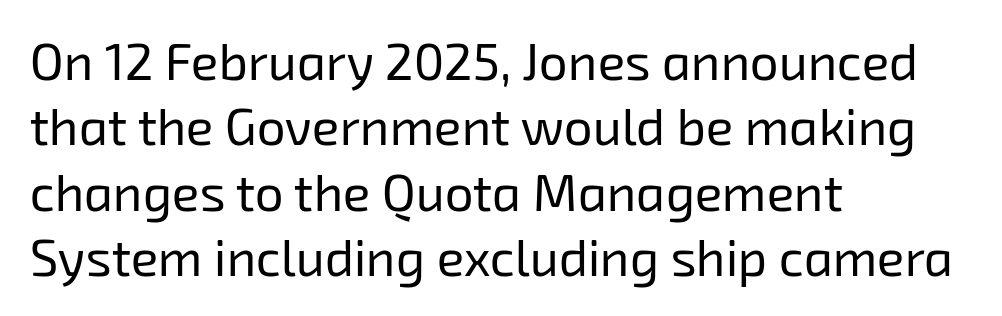
Q: Is the text bold? A: No.
Q: Is the typeface a serif or a sans-serif typeface? A: Sans-serif.
Q: Is the text underlined? A: No.
Q: How is the paragraph aligned? A: Left-aligned.
Q: Is the spacing between letters normal or unusually wide? A: Normal.
Q: Is the spacing between lines tight, normal or loose? A: Normal.
Q: Width (condensed, normal, or wide)? A: Normal.
Q: Stroke contrast? A: Low.
Q: x-height? A: Medium.
Q: Monospaced? A: No.
